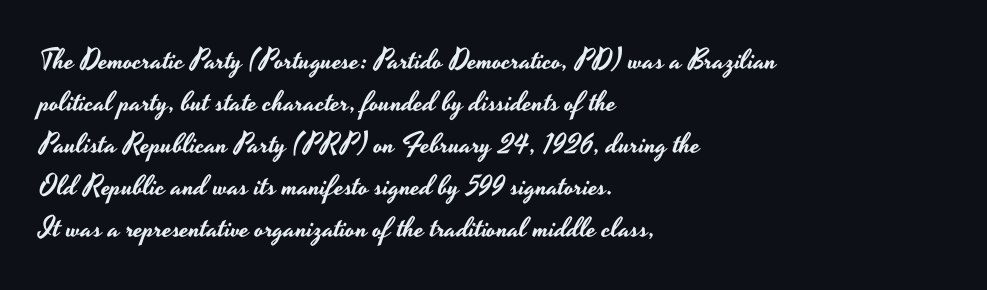
The image shows 28 px wide sans-serif type; set left-aligned, normal line spacing (1.5x), normal letter spacing, not underlined; low stroke contrast and a small x-height.
